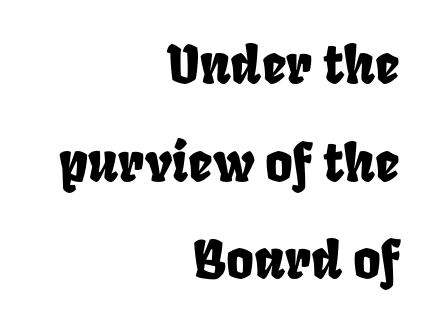
Q: Is the text underlined? A: No.
Q: How is the paragraph aligned? A: Right-aligned.
Q: Is the spacing between letters normal or unusually wide? A: Normal.
Q: Width (condensed, normal, or wide)? A: Condensed.
Q: Stroke contrast? A: Low.
Q: x-height? A: Large.
Q: Monospaced? A: No.
